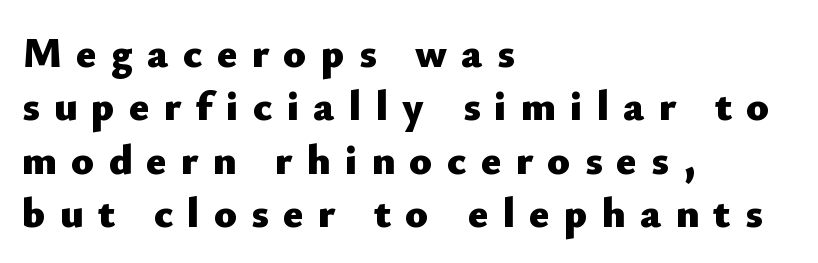
{"serif": "no", "italic": "no", "bold": "yes", "weight": "heavy", "width": "normal", "stroke_contrast": "low", "x_height": "small", "monospaced": "no", "underline": "no", "align": "left", "line_spacing": "normal", "line_spacing_ratio": 1.27, "letter_spacing": "wide", "letter_spacing_em": 0.34, "glyph_px": 42}
